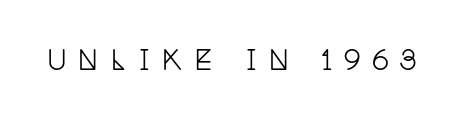
Underlining? Definitely not there. The gaps between neighbouring characters are conspicuously large. Nope, not italic — everything's standing straight.
